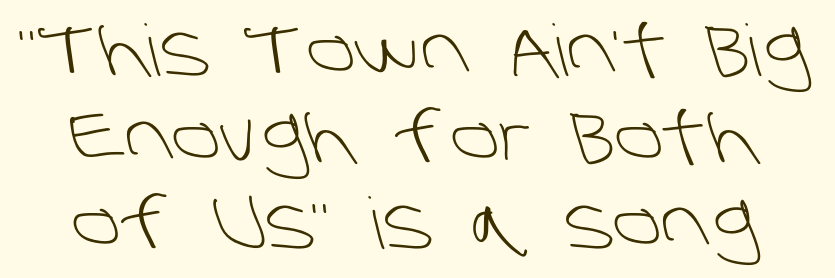
The image shows 71 px light sans-serif type; set line spacing 1.22x, normal letter spacing, not underlined; low stroke contrast and a large x-height.
